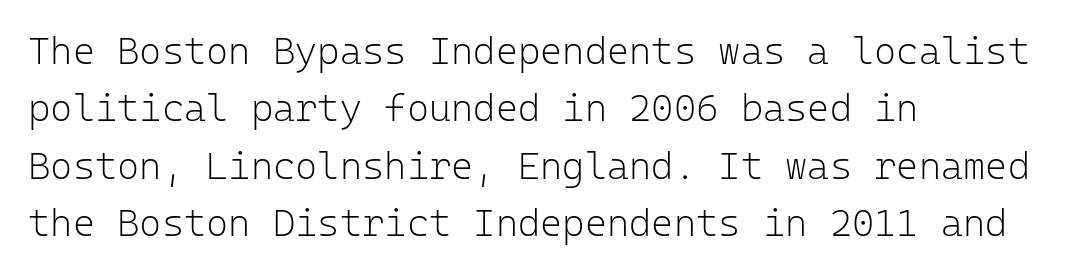
The image shows 38 px light sans-serif type, upright, monospaced; set left-aligned, normal line spacing (1.51x), normal letter spacing, not underlined; low stroke contrast and a medium x-height.
